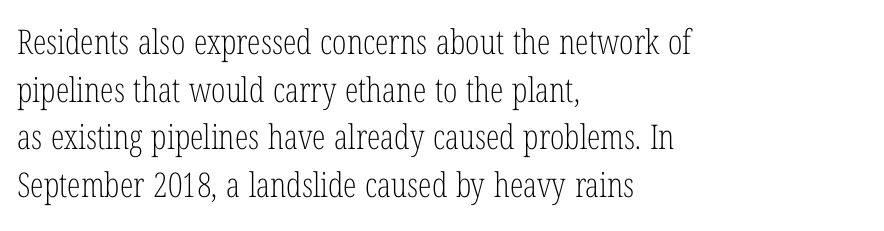
No extra tracking has been applied to these lines. Left-aligned paragraph, ragged on the right. Descender tails drop into unmarked territory. If you drew a line through each stem, it would be perfectly vertical. Proportional: the letters do not fall into vertical columns.
